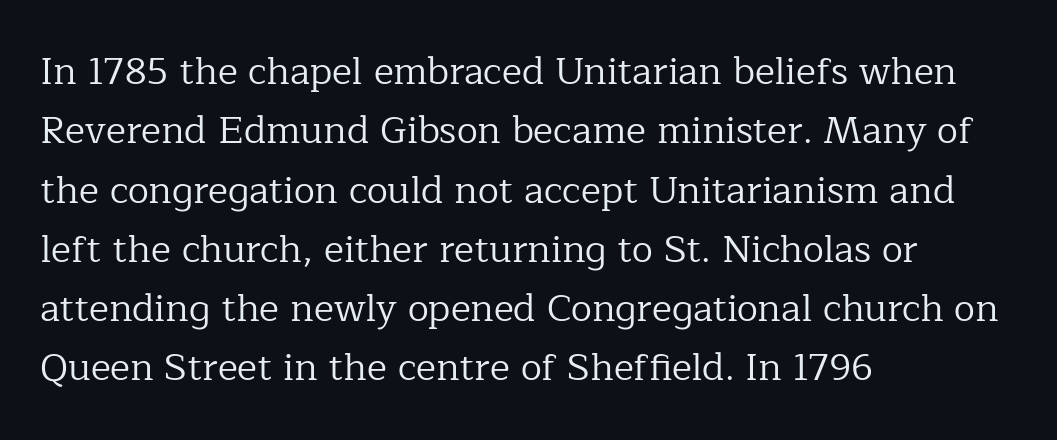
The image shows 38 px regular-weight serif type, upright; set left-aligned, normal line spacing (1.56x), normal letter spacing, not underlined; low stroke contrast and a medium x-height.
